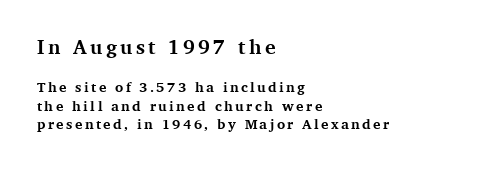
{"italic": "no", "bold": "yes", "underline": "no", "align": "left", "line_spacing": "normal", "line_spacing_ratio": 1.34, "larger_block": "first", "size_ratio": 1.43, "glyph_px": 20}
